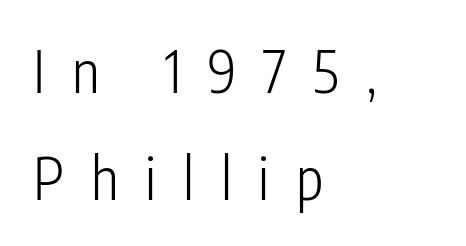
The image shows 58 px light, condensed sans-serif type, upright; set left-aligned, line spacing 1.84x, unusually wide letter spacing (+0.46 em), not underlined; low stroke contrast and a medium x-height.
